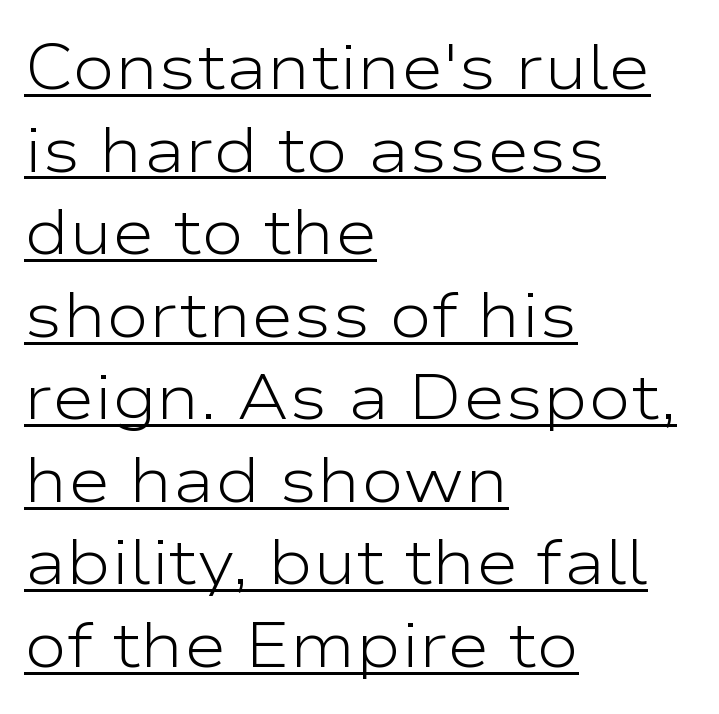
Q: Is the text bold? A: No.
Q: Is the text italic (slanted)? A: No, it is upright.
Q: Is the typeface a serif or a sans-serif typeface? A: Sans-serif.
Q: Is the text underlined? A: Yes.
Q: How is the paragraph aligned? A: Left-aligned.
Q: Is the spacing between letters normal or unusually wide? A: Normal.
Q: Is the spacing between lines tight, normal or loose? A: Normal.
Q: Width (condensed, normal, or wide)? A: Wide.
Q: Stroke contrast? A: Low.
Q: x-height? A: Medium.
Q: Monospaced? A: No.
